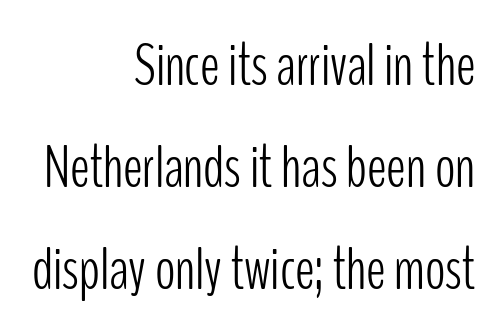
Q: Is the text bold? A: No.
Q: Is the text italic (slanted)? A: No, it is upright.
Q: Is the typeface a serif or a sans-serif typeface? A: Sans-serif.
Q: Is the text underlined? A: No.
Q: How is the paragraph aligned? A: Right-aligned.
Q: Is the spacing between letters normal or unusually wide? A: Normal.
Q: Is the spacing between lines tight, normal or loose? A: Normal.
Q: Width (condensed, normal, or wide)? A: Condensed.
Q: Stroke contrast? A: Low.
Q: x-height? A: Medium.
Q: Monospaced? A: No.
